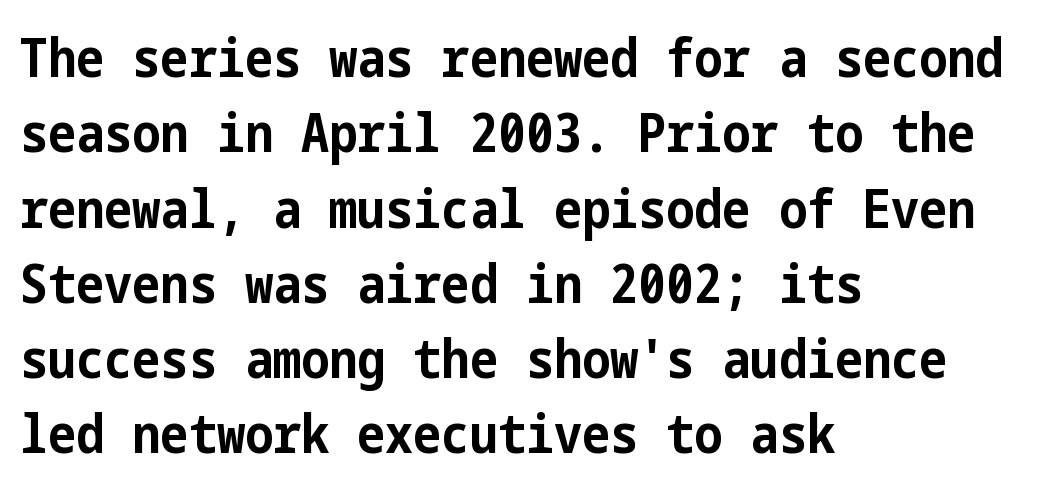
The image shows 53 px bold, condensed sans-serif type, upright; set left-aligned, normal line spacing (1.42x), normal letter spacing, not underlined; low stroke contrast and a medium x-height.
